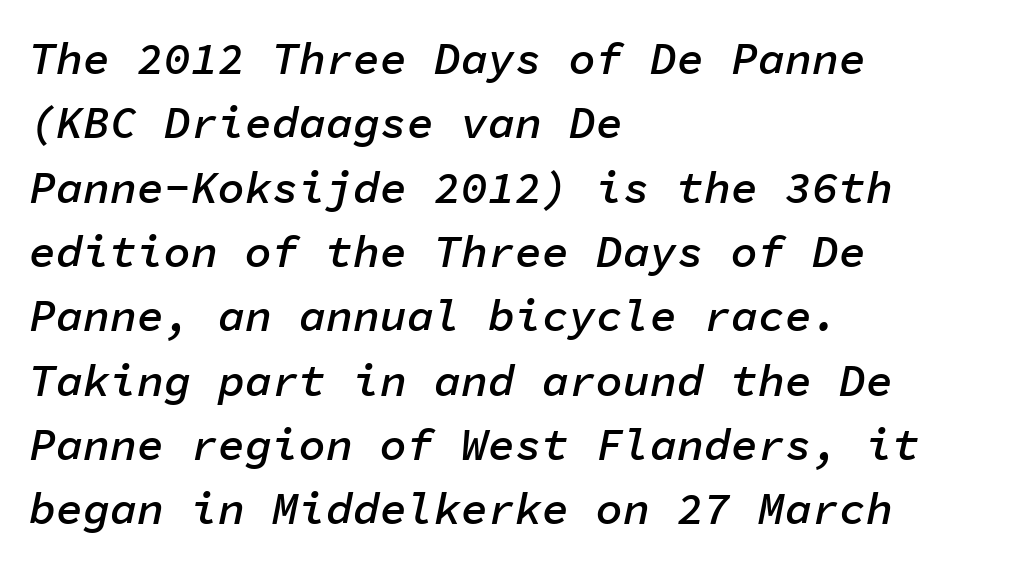
The image shows 45 px semibold type, italic (leaning right), monospaced; set left-aligned, normal line spacing (1.43x), normal letter spacing, not underlined; low stroke contrast and a medium x-height.
